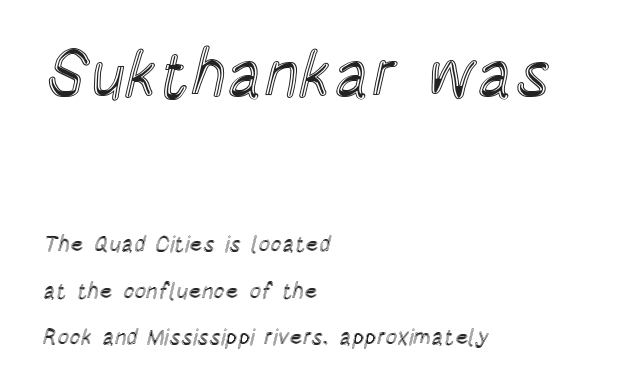
Q: Is the text italic (slanted)? A: Yes.
Q: Is the text underlined? A: No.
Q: How is the paragraph aligned? A: Left-aligned.
Q: Is the spacing between letters normal or unusually wide? A: Normal.
Q: Is the spacing between lines tight, normal or loose? A: Loose.
Q: Which block of text is set in a larger size, the first (top) or the second (bottom)? A: The first (top) one.
Q: Width (condensed, normal, or wide)? A: Condensed.
Q: x-height? A: Large.
Q: Monospaced? A: No.
